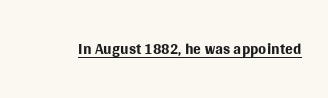
{"italic": "no", "bold": "no", "underline": "yes", "letter_spacing": "normal", "letter_spacing_em": 0.0, "glyph_px": 23}
